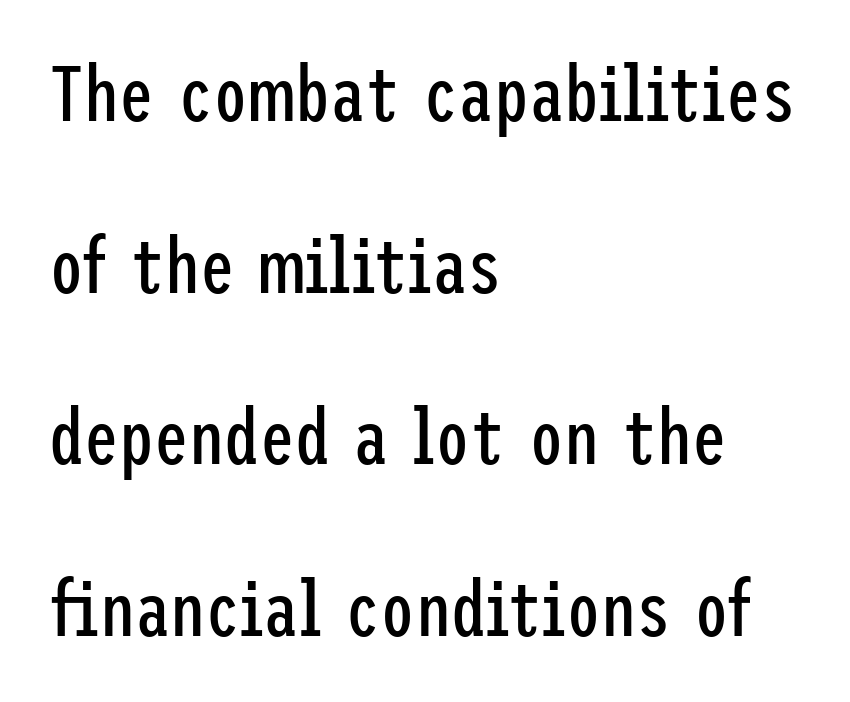
It's the straight-up-and-down kind of type. How are the letters spaced? Ordinarily, with no added tracking. A typesetter would label this face a sans. Layout note: lines flush left. Any mark beneath the type? The region is blank.
